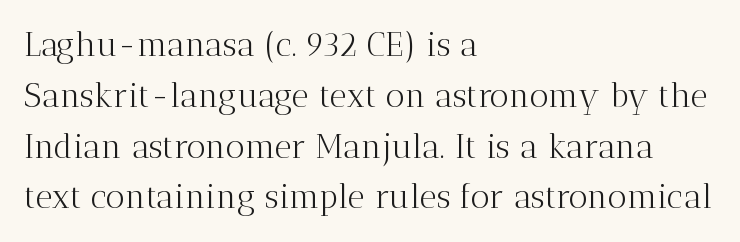
The image shows 33 px light serif type, upright; set left-aligned, normal line spacing (1.54x), normal letter spacing, not underlined; medium stroke contrast and a medium x-height.
